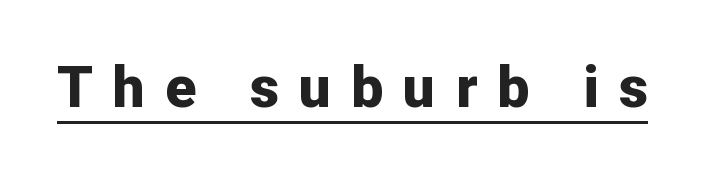
Strokes here are thick enough to call this a true bold. Serif or sans? Sans — the stroke terminals are bare. Tracking value appears strongly positive — letters spread wide. Ascenders rise straight up at ninety degrees. These characters rest on top of a visible drawn line.
